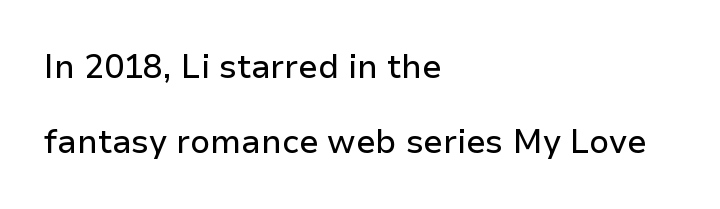
Q: Is the text italic (slanted)? A: No, it is upright.
Q: Is the typeface a serif or a sans-serif typeface? A: Sans-serif.
Q: Is the text underlined? A: No.
Q: How is the paragraph aligned? A: Left-aligned.
Q: Is the spacing between letters normal or unusually wide? A: Normal.
Q: Is the spacing between lines tight, normal or loose? A: Loose.
Q: Width (condensed, normal, or wide)? A: Normal.
Q: Stroke contrast? A: Low.
Q: x-height? A: Medium.
Q: Monospaced? A: No.
